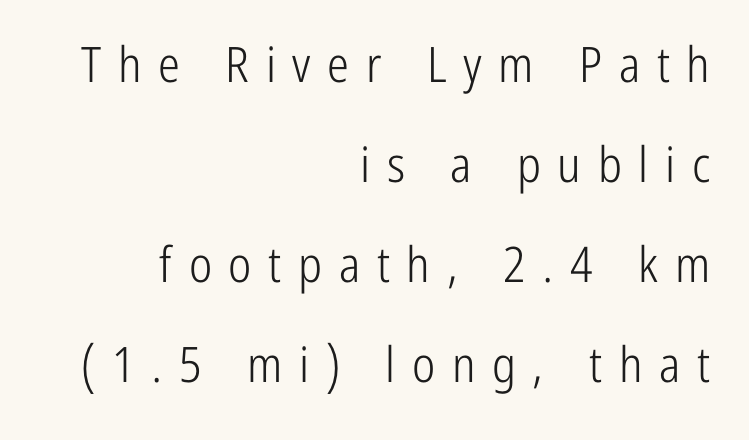
The image shows 49 px light, condensed sans-serif type, upright; set right-aligned, loose line spacing (2.04x), unusually wide letter spacing (+0.34 em), not underlined; low stroke contrast and a medium x-height.
